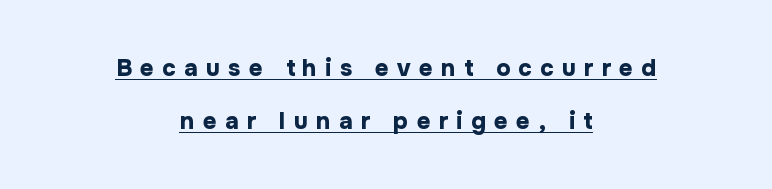
The image shows 24 px bold type, upright; set centered, loose line spacing (2.19x), unusually wide letter spacing (+0.34 em), underlined.
